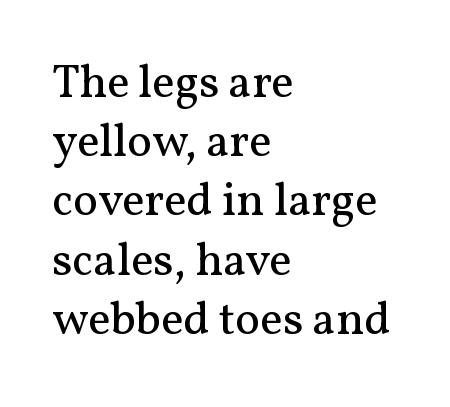
The image shows 47 px regular-weight serif type, upright; set left-aligned, normal line spacing (1.26x), normal letter spacing, not underlined; medium stroke contrast and a medium x-height.
